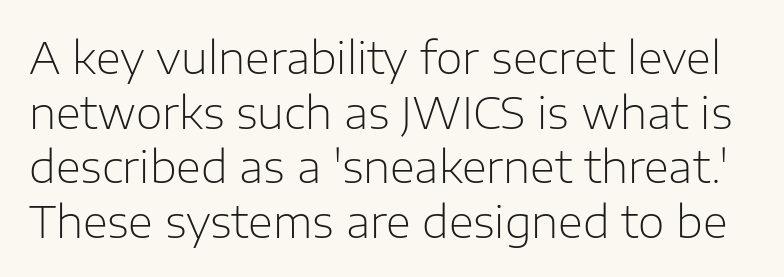
{"serif": "no", "italic": "no", "bold": "no", "weight": "light", "width": "normal", "stroke_contrast": "low", "x_height": "medium", "monospaced": "no", "underline": "no", "line_spacing": "normal", "line_spacing_ratio": 1.27, "letter_spacing": "normal", "letter_spacing_em": 0.0, "glyph_px": 43}
